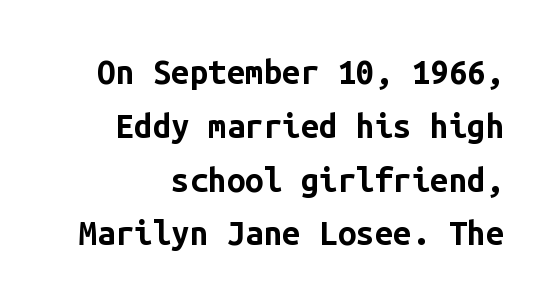
The image shows 33 px bold sans-serif type, upright, monospaced; set normal line spacing (1.63x), normal letter spacing, not underlined; low stroke contrast and a medium x-height.
